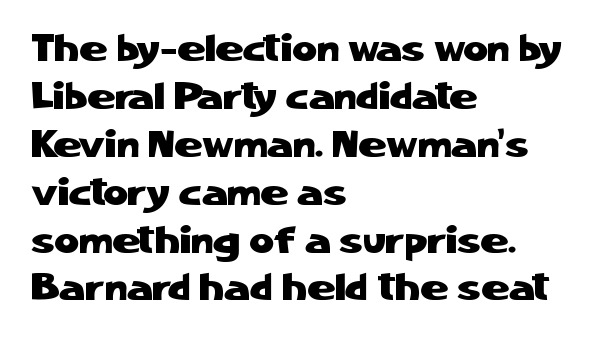
Is the letter spacing exaggerated? No — it looks like the ordinary default. The rendering uses natural spacing where letterforms have individual widths. Posture: upright roman. Summary of vertical rhythm: regular, with standard interline spacing. Notice how the passage keeps a crisp vertical edge on the left only.
